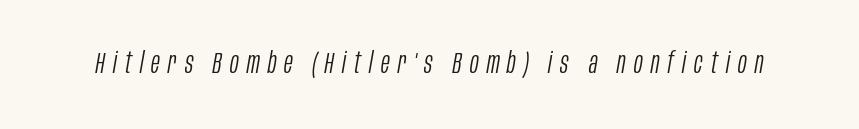
The image shows 29 px light, condensed type, italic (leaning right); set unusually wide letter spacing (+0.28 em), not underlined; low stroke contrast and a large x-height.
